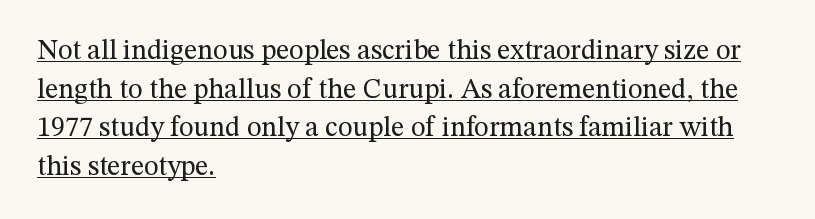
The image shows 28 px regular-weight serif type, upright; set left-aligned, normal line spacing (1.38x), normal letter spacing, underlined; medium stroke contrast and a medium x-height.
